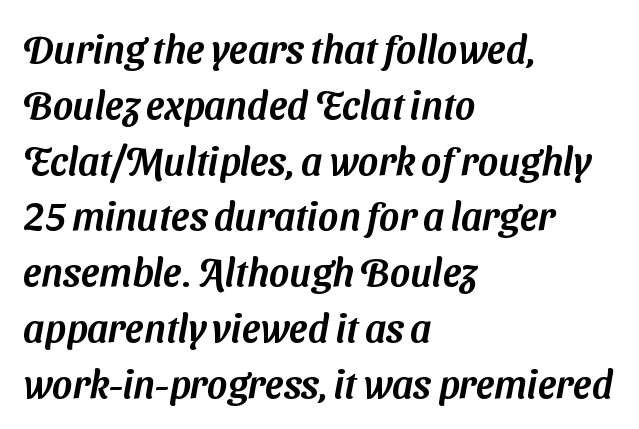
A typesetter would call this proportional, since set widths differ per character. The setting favours the left margin, as ordinary paragraphs usually do. A typesetter would label this face a sans. In terms of leading, this rendering sits right in the middle. A bare baseline throughout the passage. Inter-character spacing is left at the font's built-in metrics.
